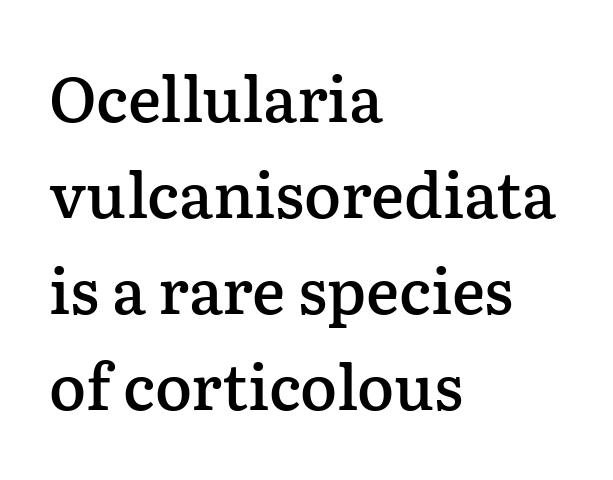
The image shows 62 px semibold serif type, upright; set left-aligned, normal line spacing (1.55x), normal letter spacing, not underlined; low stroke contrast and a medium x-height.
